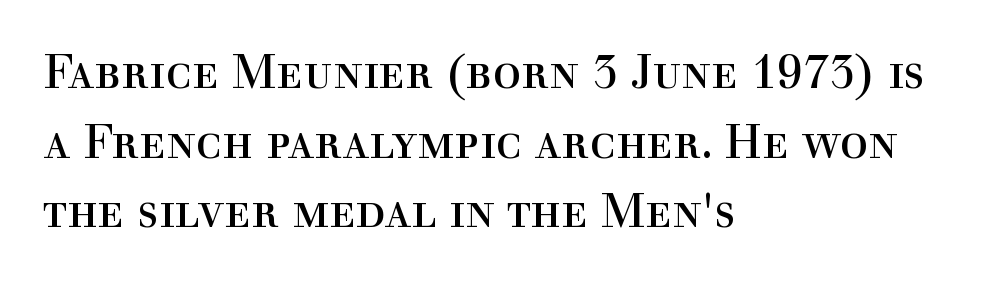
The image shows 47 px regular-weight serif type, upright; set left-aligned, normal line spacing (1.48x), normal letter spacing, not underlined; a medium x-height.
